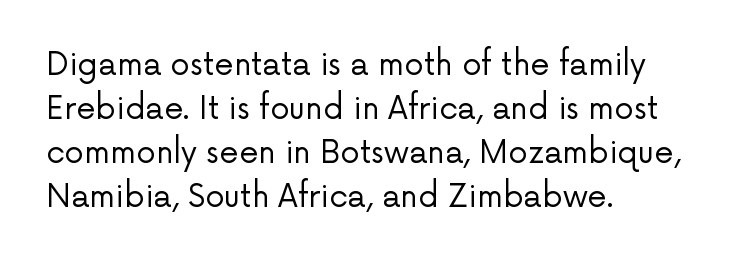
{"serif": "no", "italic": "no", "bold": "no", "weight": "regular", "width": "normal", "stroke_contrast": "low", "x_height": "medium", "monospaced": "no", "underline": "no", "align": "left", "line_spacing": "normal", "line_spacing_ratio": 1.42, "letter_spacing": "normal", "letter_spacing_em": 0.0, "glyph_px": 31}
